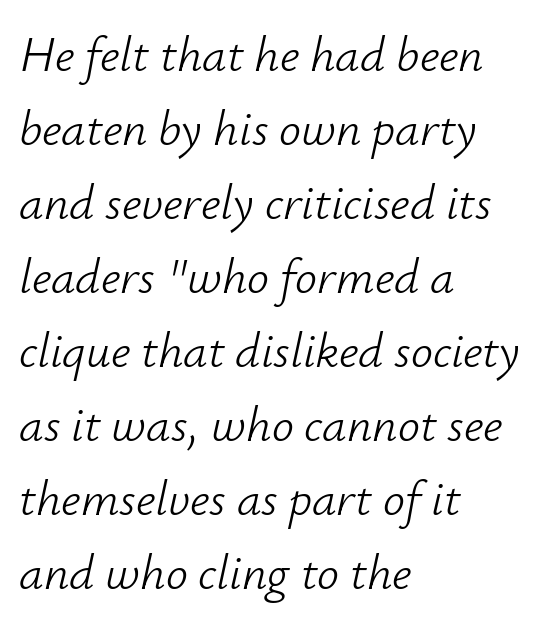
{"italic": "yes", "lean": "right", "slant_degrees": 12, "bold": "no", "weight": "light", "width": "normal", "stroke_contrast": "low", "x_height": "small", "monospaced": "no", "underline": "no", "align": "left", "line_spacing": "normal", "line_spacing_ratio": 1.51, "letter_spacing": "normal", "letter_spacing_em": 0.0, "glyph_px": 49}
